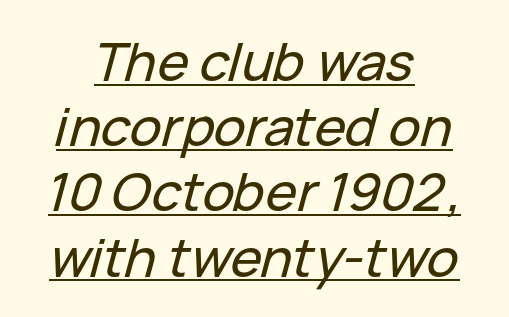
{"italic": "yes", "lean": "right", "slant_degrees": 15, "width": "normal", "stroke_contrast": "low", "x_height": "medium", "monospaced": "no", "underline": "yes", "align": "center", "line_spacing_ratio": 1.23, "letter_spacing": "normal", "letter_spacing_em": 0.0, "glyph_px": 53}
